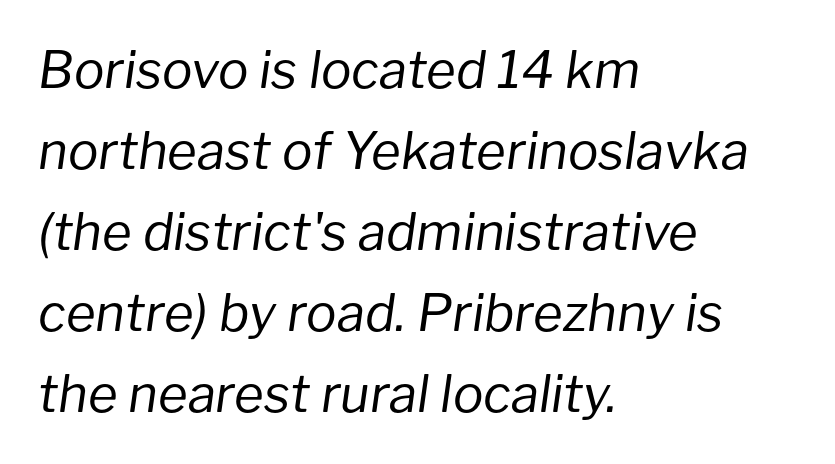
{"italic": "yes", "lean": "right", "slant_degrees": 8, "bold": "no", "weight": "regular", "width": "normal", "stroke_contrast": "low", "x_height": "medium", "monospaced": "no", "underline": "no", "align": "left", "line_spacing": "normal", "line_spacing_ratio": 1.59, "letter_spacing": "normal", "letter_spacing_em": 0.0, "glyph_px": 51}
